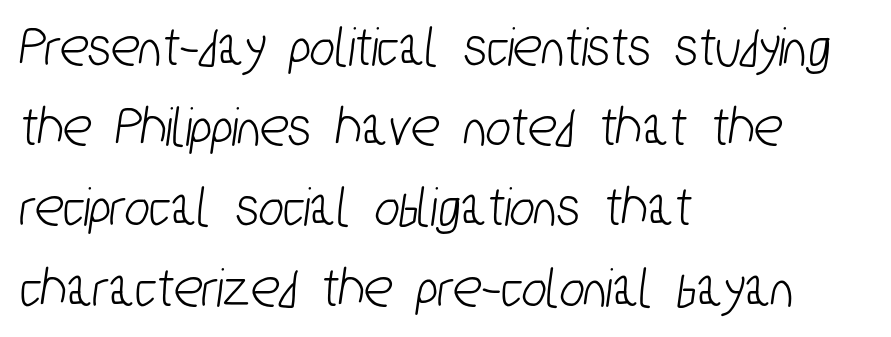
Think of a printed novel: that variable character pitch is what you see here. I'd call this a sans setting — the letters go barefoot. In CSS terms this would be text-align: left. The glyphs are unaccompanied by any horizontal stroke below them. The rendering uses a moderate line-height, typical for paragraphs.
